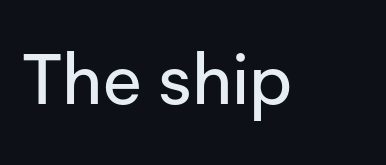
{"serif": "no", "italic": "no", "width": "normal", "stroke_contrast": "low", "x_height": "medium", "monospaced": "no", "underline": "no", "letter_spacing": "normal", "letter_spacing_em": 0.0, "glyph_px": 70}
